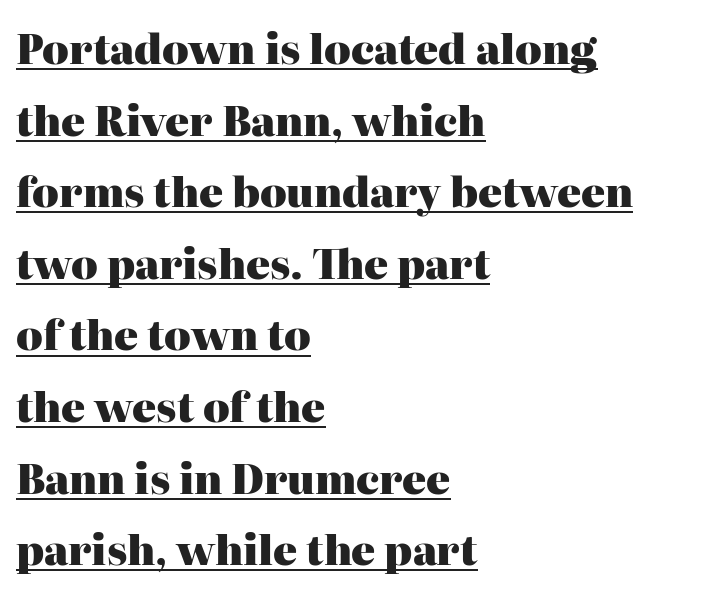
{"serif": "yes", "italic": "no", "bold": "yes", "weight": "heavy", "width": "normal", "stroke_contrast": "high", "x_height": "medium", "monospaced": "no", "underline": "yes", "align": "left", "line_spacing_ratio": 1.79, "letter_spacing": "normal", "letter_spacing_em": 0.0, "glyph_px": 40}
